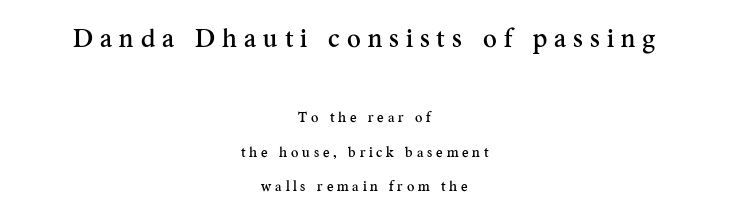
The space directly below the letters is spotless. A roman cut, with each character standing at attention. The tracking reads as deliberately expanded to a designer's eye. Line spacing here is loose. The rendering shrinks the type as you move from the upper chunk to the lower.
